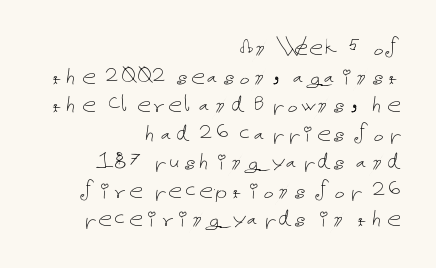
Q: Is the text bold? A: No.
Q: Is the text italic (slanted)? A: No, it is upright.
Q: Is the text underlined? A: No.
Q: How is the paragraph aligned? A: Right-aligned.
Q: Is the spacing between letters normal or unusually wide? A: Normal.
Q: Is the spacing between lines tight, normal or loose? A: Tight.
Q: Width (condensed, normal, or wide)? A: Normal.
Q: Stroke contrast? A: Low.
Q: x-height? A: Medium.
